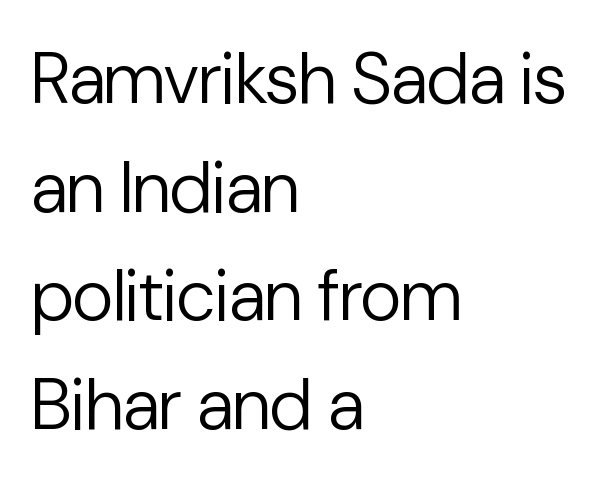
Q: Is the text bold? A: No.
Q: Is the text italic (slanted)? A: No, it is upright.
Q: Is the typeface a serif or a sans-serif typeface? A: Sans-serif.
Q: Is the text underlined? A: No.
Q: How is the paragraph aligned? A: Left-aligned.
Q: Is the spacing between letters normal or unusually wide? A: Normal.
Q: Is the spacing between lines tight, normal or loose? A: Normal.
Q: Width (condensed, normal, or wide)? A: Normal.
Q: Stroke contrast? A: Low.
Q: x-height? A: Medium.
Q: Monospaced? A: No.
